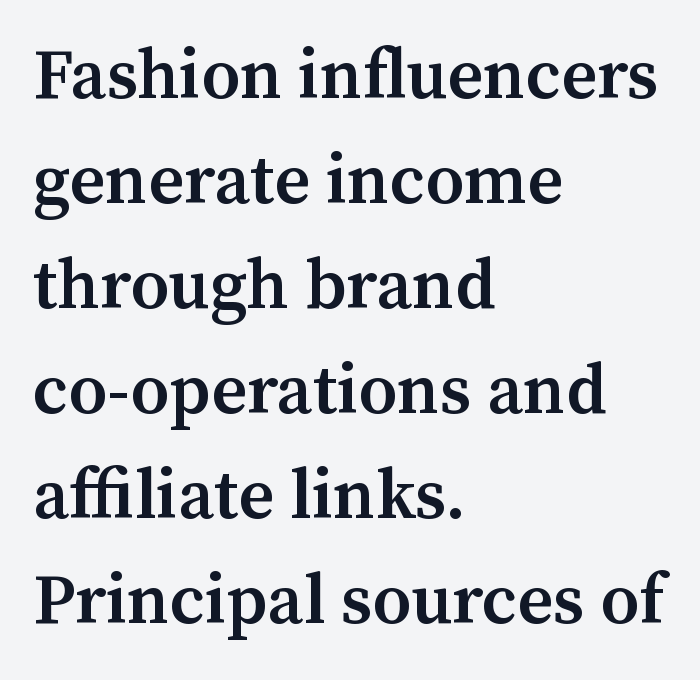
The image shows 70 px semibold serif type, upright; set left-aligned, normal line spacing (1.5x), normal letter spacing, not underlined; medium stroke contrast and a medium x-height.
